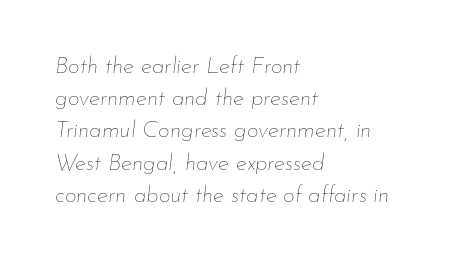
Q: Is the text bold? A: No.
Q: Is the text italic (slanted)? A: Yes, it leans right by about 7 degrees.
Q: Is the text underlined? A: No.
Q: How is the paragraph aligned? A: Left-aligned.
Q: Is the spacing between letters normal or unusually wide? A: Normal.
Q: Is the spacing between lines tight, normal or loose? A: Normal.
